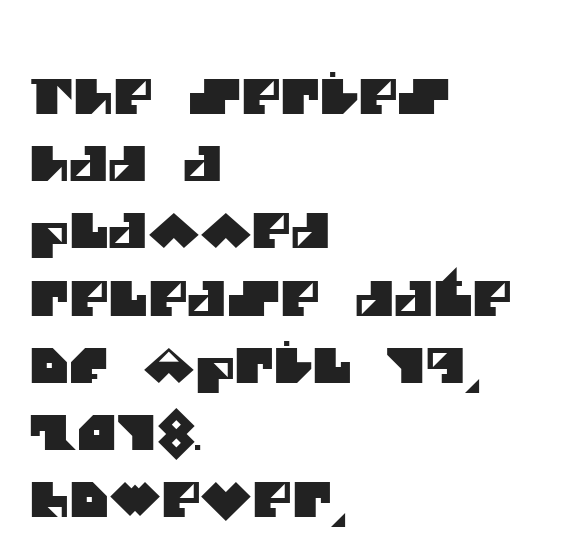
The image shows 48 px sans-serif type; set left-aligned, normal line spacing (1.4x), normal letter spacing, not underlined; medium stroke contrast and a large x-height.
